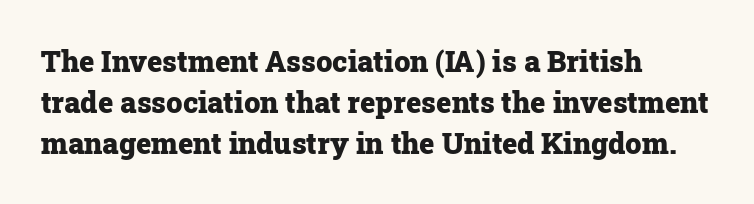
Q: Is the text bold? A: Yes.
Q: Is the text italic (slanted)? A: No, it is upright.
Q: Is the typeface a serif or a sans-serif typeface? A: Serif.
Q: Is the text underlined? A: No.
Q: How is the paragraph aligned? A: Left-aligned.
Q: Is the spacing between letters normal or unusually wide? A: Normal.
Q: Is the spacing between lines tight, normal or loose? A: Normal.
Q: Width (condensed, normal, or wide)? A: Normal.
Q: Stroke contrast? A: Low.
Q: x-height? A: Medium.
Q: Monospaced? A: No.
